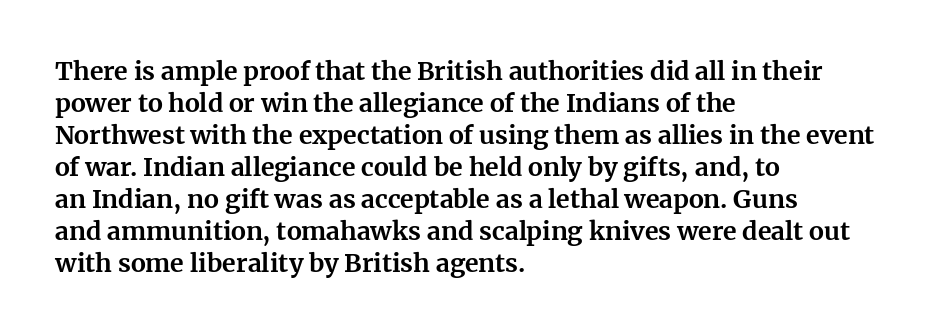
Q: Is the text bold? A: Yes.
Q: Is the text italic (slanted)? A: No, it is upright.
Q: Is the text underlined? A: No.
Q: How is the paragraph aligned? A: Left-aligned.
Q: Is the spacing between letters normal or unusually wide? A: Normal.
Q: Is the spacing between lines tight, normal or loose? A: Normal.
